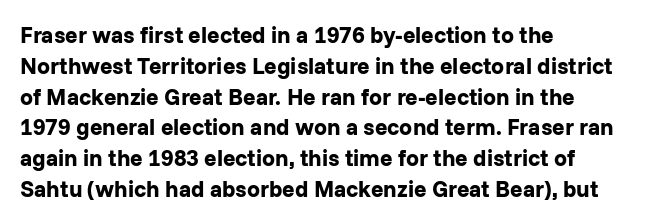
{"italic": "no", "bold": "yes", "underline": "no", "align": "left", "line_spacing": "normal", "line_spacing_ratio": 1.34, "letter_spacing": "normal", "letter_spacing_em": 0.0, "glyph_px": 23}
